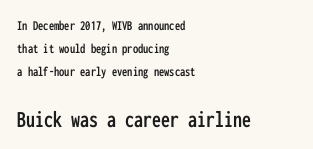
Look at the glyph heights: the lower group is clearly the bigger setting. Alignment: flush left. Regular leading. You can tell it's not italic because the verticals are truly vertical.
